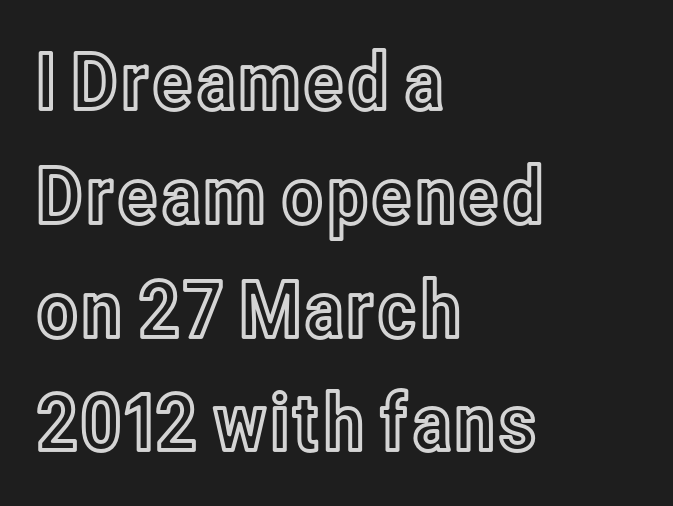
The image shows 79 px condensed type, upright; set left-aligned, normal line spacing (1.44x), normal letter spacing, not underlined; a medium x-height.
